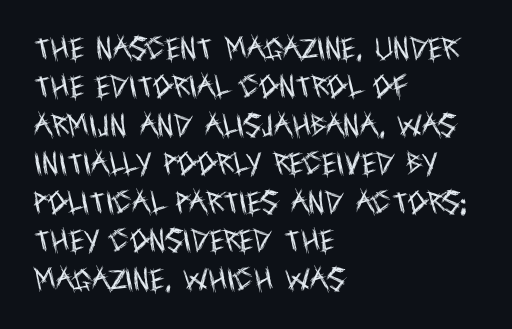
Q: Is the text bold? A: No.
Q: Is the text italic (slanted)? A: No, it is upright.
Q: Is the text underlined? A: No.
Q: How is the paragraph aligned? A: Left-aligned.
Q: Is the spacing between letters normal or unusually wide? A: Normal.
Q: Is the spacing between lines tight, normal or loose? A: Normal.
